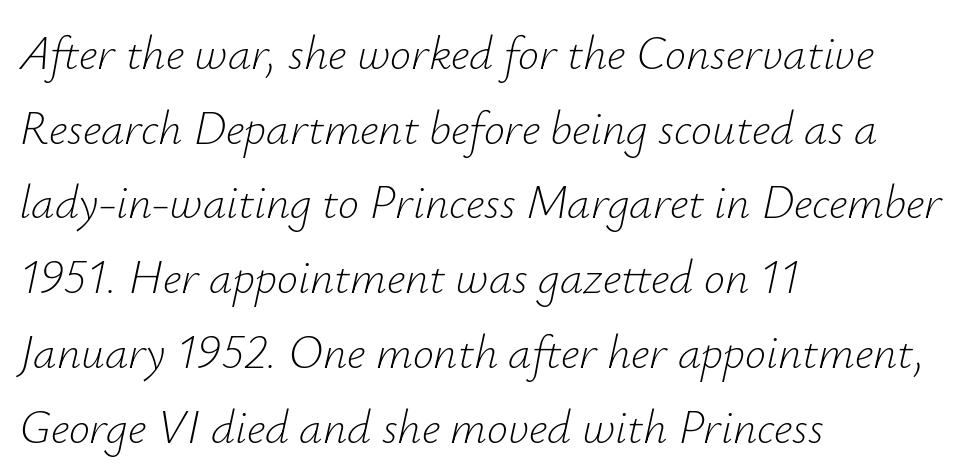
This block has exactly the height ordinary leading produces. The text block is weighted toward the left margin, trailing off unevenly rightward. This is oblique type, the kind used for emphasis or titles. Standard letterfit; no display-style spreading of the glyphs. Plain, unruled lines of type.
